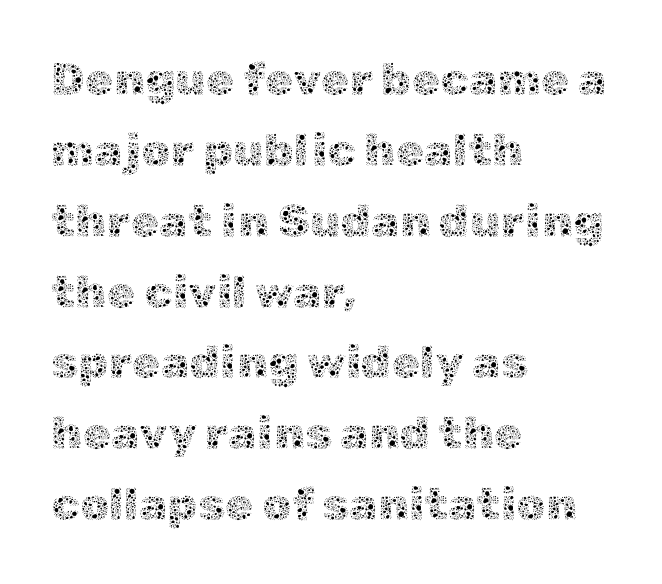
Q: Is the text bold? A: No.
Q: Is the text italic (slanted)? A: No, it is upright.
Q: Is the text underlined? A: No.
Q: How is the paragraph aligned? A: Left-aligned.
Q: Is the spacing between letters normal or unusually wide? A: Normal.
Q: Is the spacing between lines tight, normal or loose? A: Normal.
Q: Width (condensed, normal, or wide)? A: Normal.
Q: x-height? A: Medium.
Q: Monospaced? A: No.
